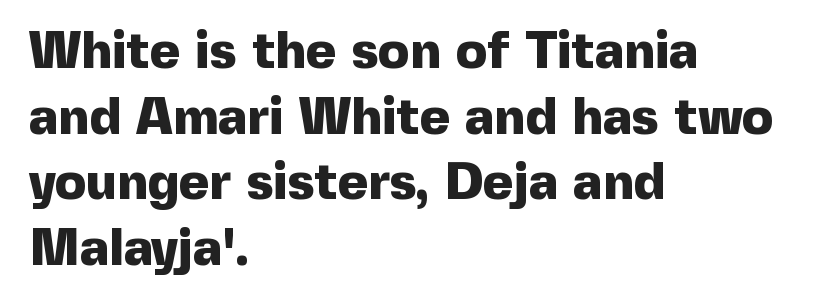
{"serif": "no", "italic": "no", "bold": "yes", "weight": "heavy", "width": "normal", "x_height": "medium", "monospaced": "no", "underline": "no", "align": "left", "line_spacing": "normal", "line_spacing_ratio": 1.26, "letter_spacing": "normal", "letter_spacing_em": 0.0, "glyph_px": 52}
